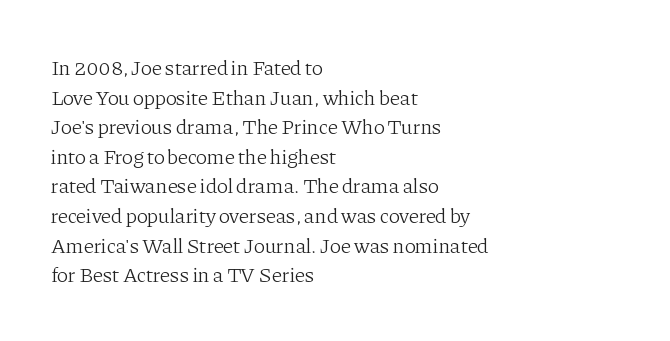
Quick note: underline off. Do the letters lean? They stand straight. The text block is weighted toward the left margin, trailing off unevenly rightward. This rendering leaves character spacing at its baseline value. Vertical spacing — default.
